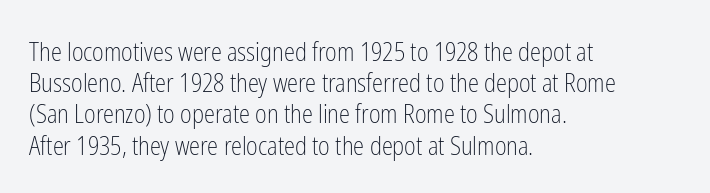
The image shows 25 px text type, upright; set left-aligned, normal line spacing (1.25x), normal letter spacing, not underlined.
